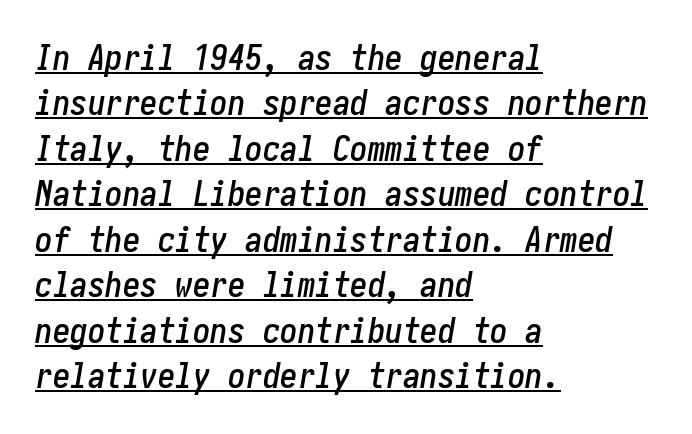
Somebody hit Ctrl+U on this one — the words are underlined. Is the letter spacing exaggerated? No — it looks like the ordinary default. A student would call this left alignment; a typographer would say flush left, rag right. Evenly set lines give the paragraph a standard silhouette.
